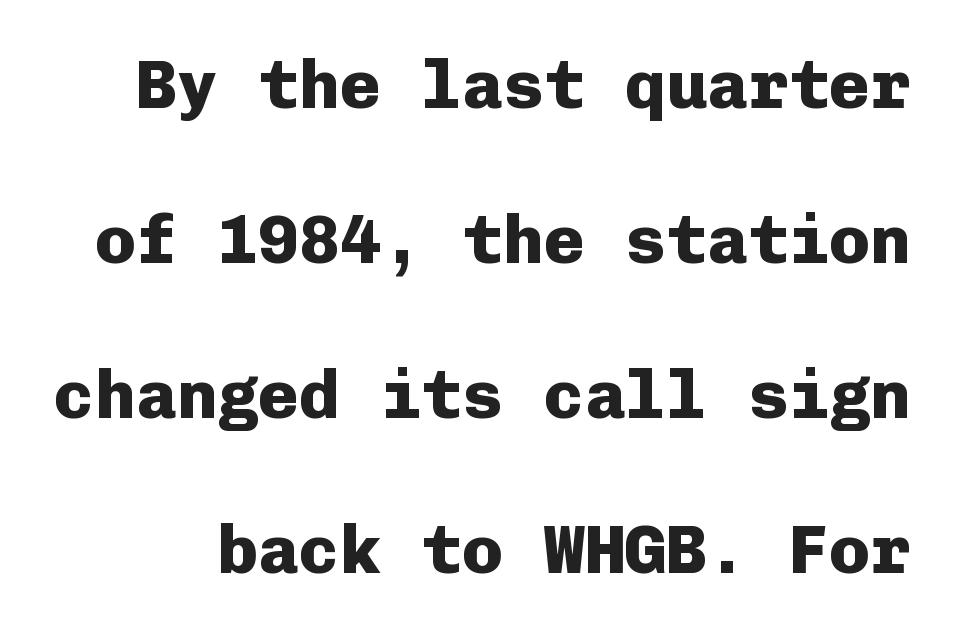
These lines stand farther apart than default settings would place them. Ordinary non-slanted type is in use. Compared with an ordinary text face, these strokes are far heavier — a full bold. The letters carry no serifs — their stems end cleanly without finishing strokes. In terms of letterspacing, this is plain default setting.
